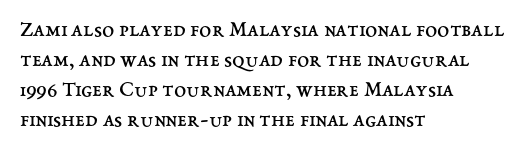
The image shows 22 px text type, upright; set left-aligned, normal line spacing (1.36x), normal letter spacing, not underlined.
